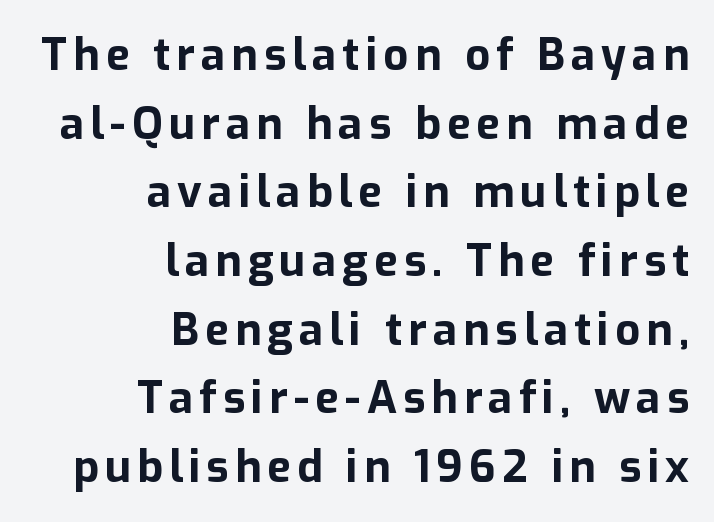
The image shows 44 px bold sans-serif type, upright; set right-aligned, normal line spacing (1.56x), not underlined; low stroke contrast and a medium x-height.
